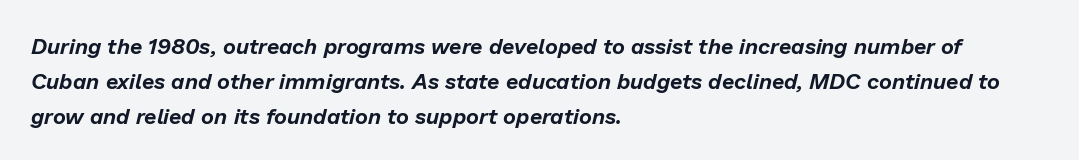
Q: Is the text italic (slanted)? A: Yes, it leans right by about 13 degrees.
Q: Is the text underlined? A: No.
Q: How is the paragraph aligned? A: Left-aligned.
Q: Is the spacing between letters normal or unusually wide? A: Normal.
Q: Is the spacing between lines tight, normal or loose? A: Normal.
